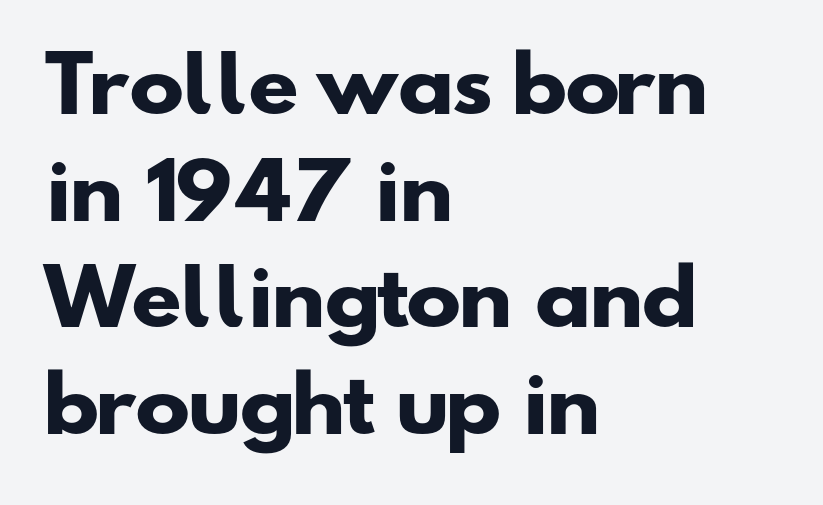
Q: Is the text bold? A: Yes.
Q: Is the typeface a serif or a sans-serif typeface? A: Sans-serif.
Q: Is the text underlined? A: No.
Q: How is the paragraph aligned? A: Left-aligned.
Q: Is the spacing between letters normal or unusually wide? A: Normal.
Q: Is the spacing between lines tight, normal or loose? A: Normal.
Q: Width (condensed, normal, or wide)? A: Wide.
Q: Stroke contrast? A: Low.
Q: x-height? A: Small.
Q: Monospaced? A: No.
